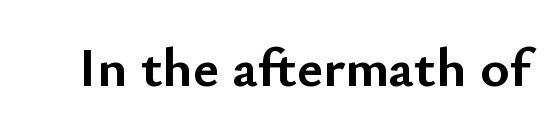
The image shows 56 px semibold sans-serif type, upright; set normal letter spacing, not underlined; low stroke contrast and a small x-height.
